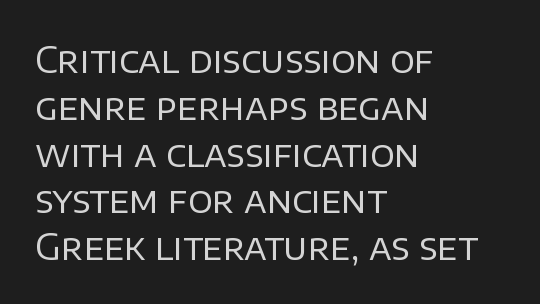
{"serif": "no", "italic": "no", "bold": "no", "weight": "regular", "width": "normal", "stroke_contrast": "low", "x_height": "large", "monospaced": "no", "underline": "no", "align": "left", "line_spacing": "normal", "line_spacing_ratio": 1.3, "letter_spacing": "normal", "letter_spacing_em": 0.0, "glyph_px": 36}
